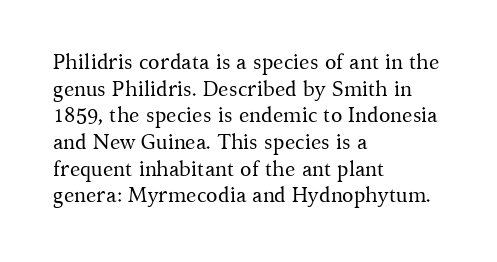
The image shows 21 px text type, upright; set left-aligned, normal line spacing (1.27x), normal letter spacing, not underlined.
